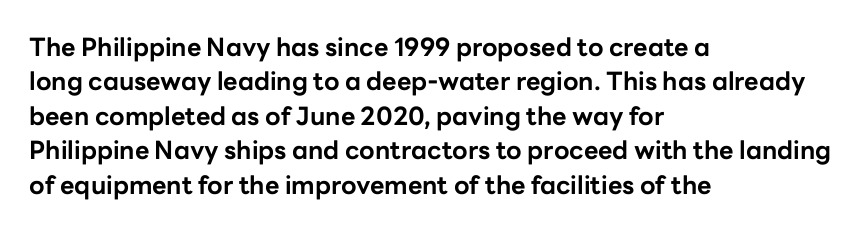
The image shows 25 px bold type, upright; set left-aligned, normal line spacing (1.38x), normal letter spacing, not underlined.
